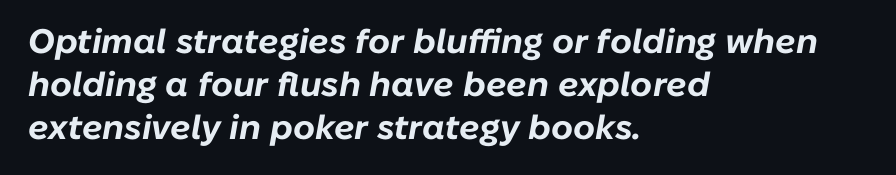
The image shows 34 px bold type, italic (leaning right); set left-aligned, normal line spacing (1.27x), normal letter spacing, not underlined; low stroke contrast and a medium x-height.
